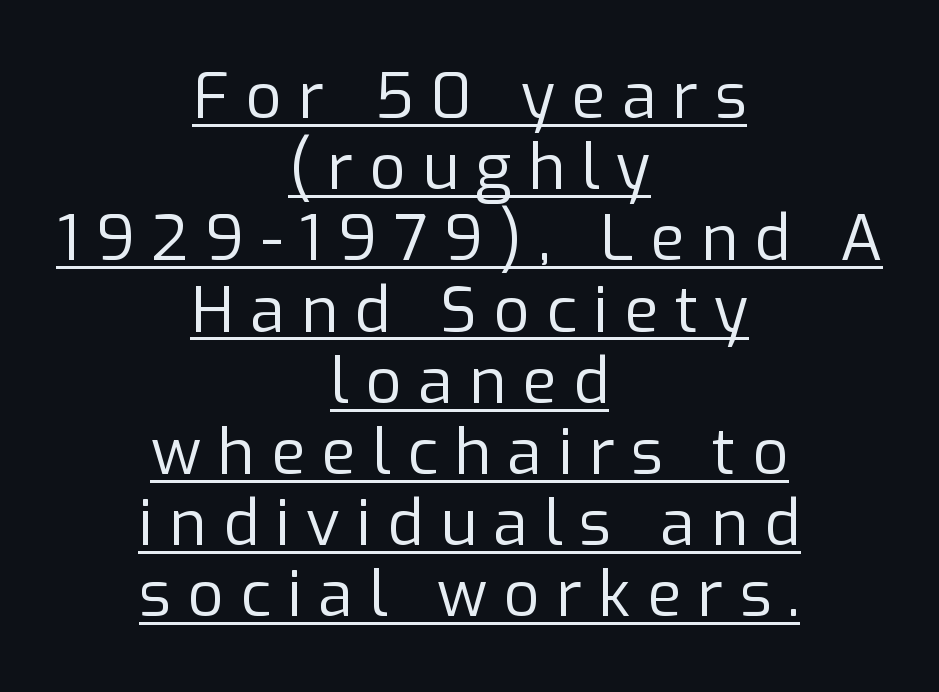
Varying glyph widths throughout — classic text-font behaviour. Characters remain perfectly vertical along every line. Vertically, the passage feels compressed, each row crowding the next. Compared with typical body copy, the letter spacing here is much looser. Each line of the rendering has a horizontal stroke beneath the glyphs. Short and long lines alike share a common midpoint.
